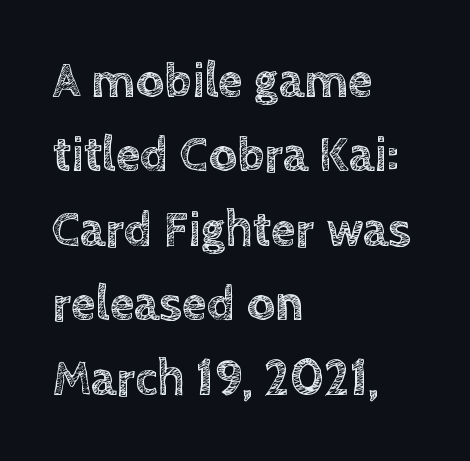
Q: Is the text italic (slanted)? A: No, it is upright.
Q: Is the text underlined? A: No.
Q: How is the paragraph aligned? A: Left-aligned.
Q: Is the spacing between letters normal or unusually wide? A: Normal.
Q: Is the spacing between lines tight, normal or loose? A: Normal.
Q: Width (condensed, normal, or wide)? A: Normal.
Q: x-height? A: Large.
Q: Monospaced? A: No.
